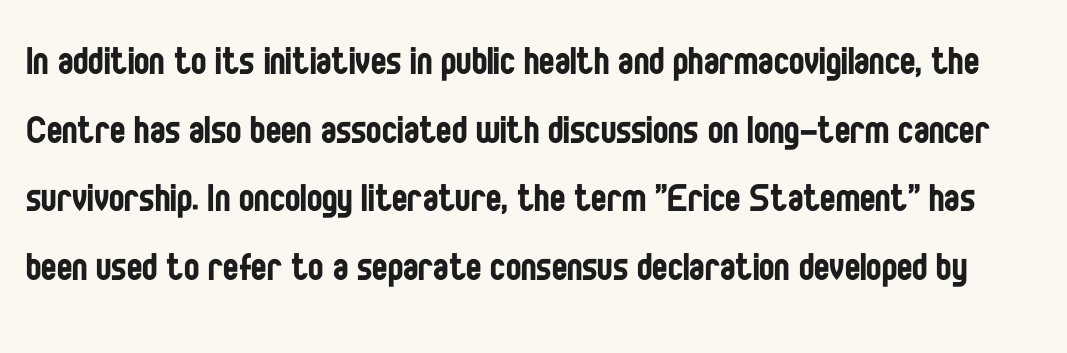
Q: Is the text bold? A: No.
Q: Is the text italic (slanted)? A: No, it is upright.
Q: Is the typeface a serif or a sans-serif typeface? A: Sans-serif.
Q: Is the text underlined? A: No.
Q: Is the spacing between letters normal or unusually wide? A: Normal.
Q: Is the spacing between lines tight, normal or loose? A: Normal.
Q: Width (condensed, normal, or wide)? A: Condensed.
Q: Stroke contrast? A: Low.
Q: x-height? A: Large.
Q: Monospaced? A: No.
